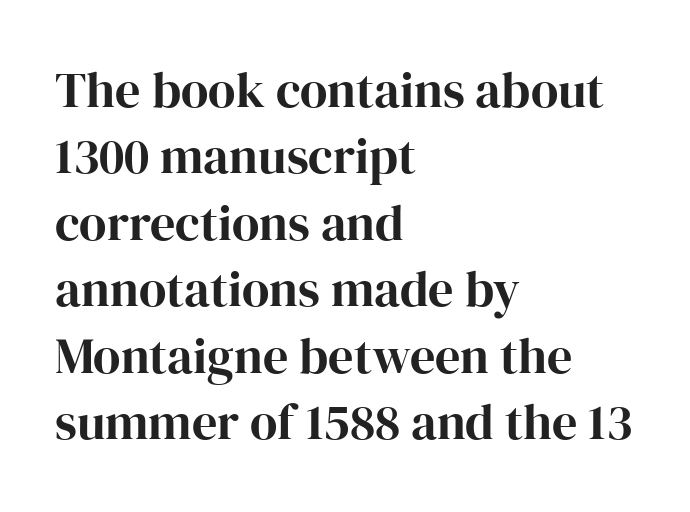
Q: Is the text bold? A: Yes.
Q: Is the text italic (slanted)? A: No, it is upright.
Q: Is the typeface a serif or a sans-serif typeface? A: Serif.
Q: Is the text underlined? A: No.
Q: How is the paragraph aligned? A: Left-aligned.
Q: Is the spacing between letters normal or unusually wide? A: Normal.
Q: Is the spacing between lines tight, normal or loose? A: Normal.
Q: Width (condensed, normal, or wide)? A: Normal.
Q: Stroke contrast? A: High.
Q: x-height? A: Medium.
Q: Monospaced? A: No.
